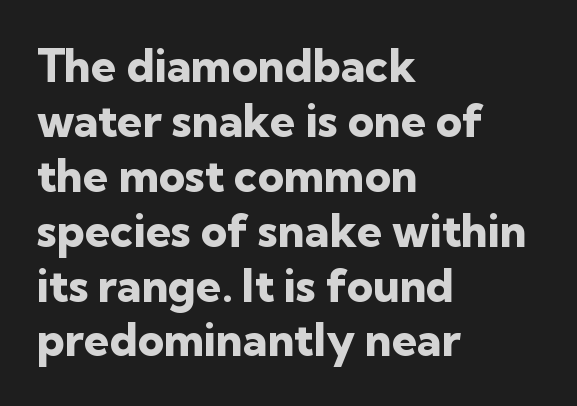
The image shows 45 px heavy sans-serif type, upright; set left-aligned, line spacing 1.22x, normal letter spacing, not underlined; low stroke contrast and a medium x-height.
